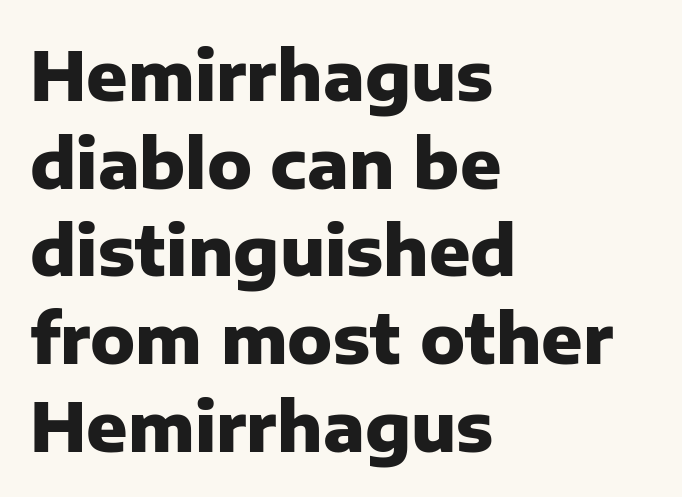
Q: Is the text bold? A: Yes.
Q: Is the text italic (slanted)? A: No, it is upright.
Q: Is the typeface a serif or a sans-serif typeface? A: Sans-serif.
Q: Is the text underlined? A: No.
Q: How is the paragraph aligned? A: Left-aligned.
Q: Is the spacing between letters normal or unusually wide? A: Normal.
Q: Is the spacing between lines tight, normal or loose? A: Normal.
Q: Width (condensed, normal, or wide)? A: Normal.
Q: Stroke contrast? A: Low.
Q: x-height? A: Medium.
Q: Monospaced? A: No.
